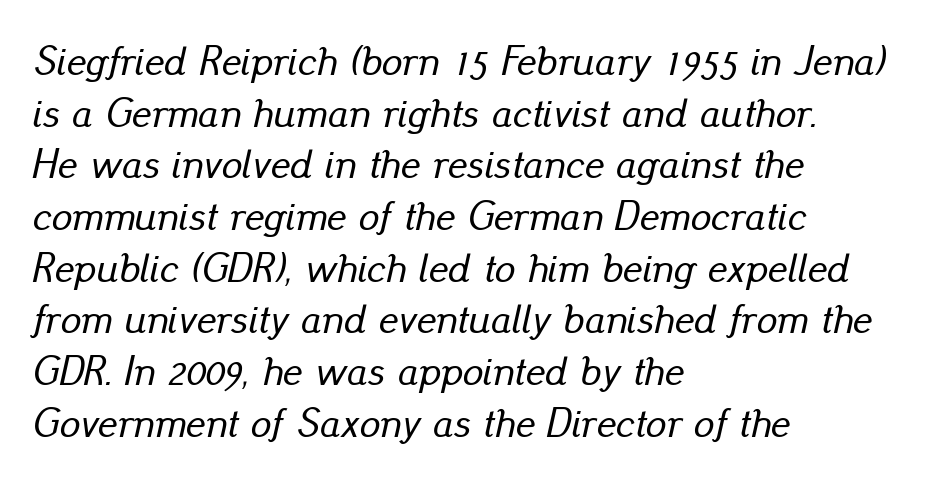
Here the glyphs are tracked normally, forming tight word shapes. Each letter keeps its own natural width here, so spacing adapts to shape. Line starts are locked; line ends wander. The passage shown stacks its lines at a standard gap.
